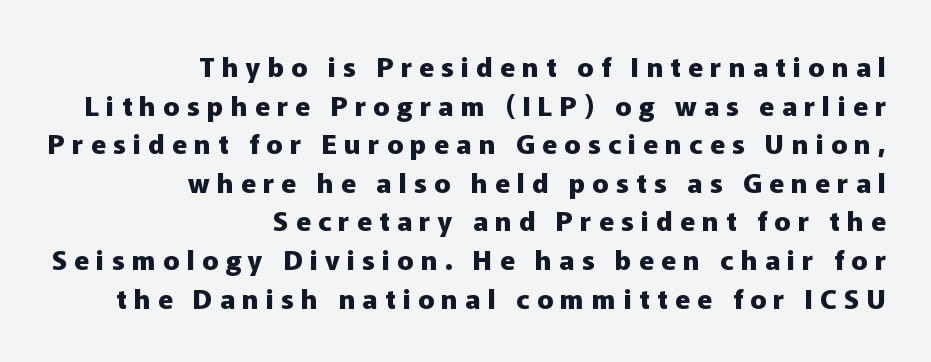
The image shows 27 px bold type, upright; set right-aligned, normal line spacing (1.43x), unusually wide letter spacing (+0.27 em), not underlined.
